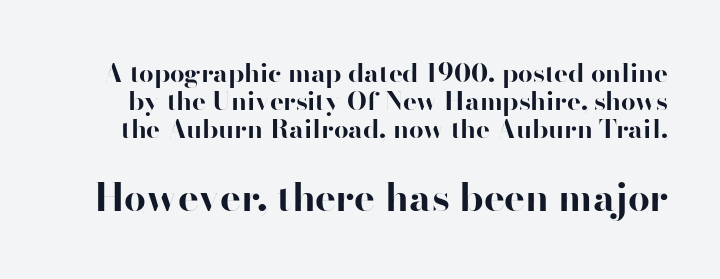
The image shows 39 px bold sans-serif type, upright; set tight line spacing (1.07x), normal letter spacing, not underlined; the second (bottom) block is 1.5x larger; high stroke contrast and a small x-height.
